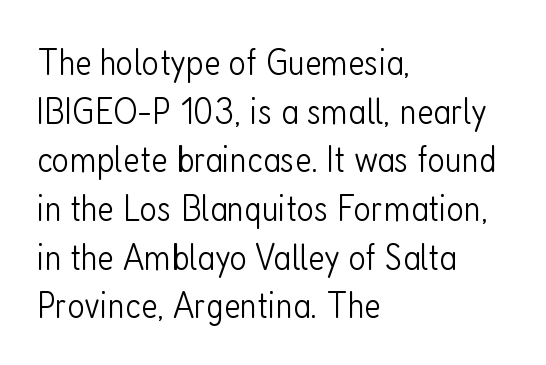
{"serif": "no", "italic": "no", "bold": "no", "weight": "light", "width": "condensed", "stroke_contrast": "low", "x_height": "medium", "monospaced": "no", "underline": "no", "align": "left", "line_spacing": "normal", "line_spacing_ratio": 1.28, "letter_spacing": "normal", "letter_spacing_em": 0.0, "glyph_px": 38}
